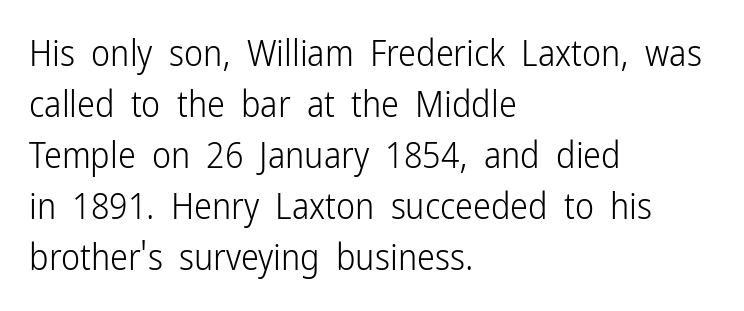
{"serif": "no", "italic": "no", "bold": "no", "weight": "light", "width": "condensed", "stroke_contrast": "low", "x_height": "medium", "monospaced": "no", "underline": "no", "align": "left", "line_spacing": "normal", "line_spacing_ratio": 1.42, "letter_spacing": "normal", "letter_spacing_em": 0.0, "glyph_px": 36}
